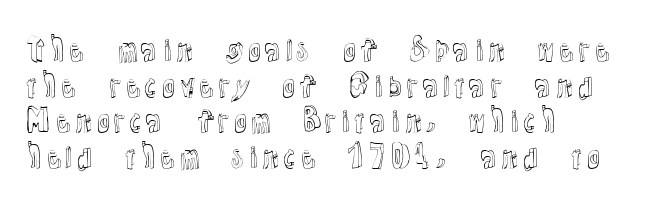
Here the designer chose a conventional face with non-uniform glyph widths. The axis of the letterforms is exactly vertical. The rendering keeps characters at their native spacing. A classic flush-left, rag-right setting is used for this passage.
